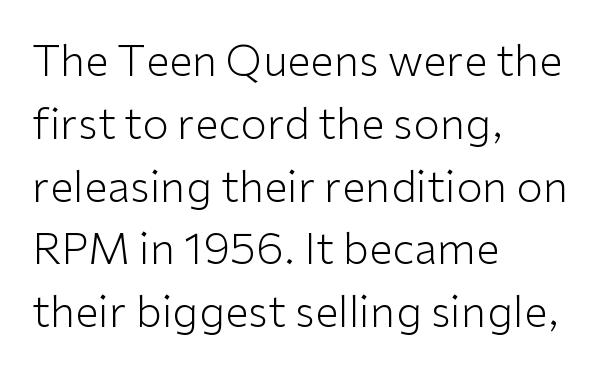
The image shows 43 px light sans-serif type, upright; set left-aligned, normal line spacing (1.46x), normal letter spacing, not underlined; low stroke contrast and a medium x-height.
